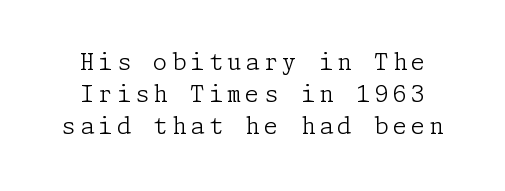
Q: Is the text bold? A: No.
Q: Is the text italic (slanted)? A: No, it is upright.
Q: Is the text underlined? A: No.
Q: Is the spacing between lines tight, normal or loose? A: Normal.
